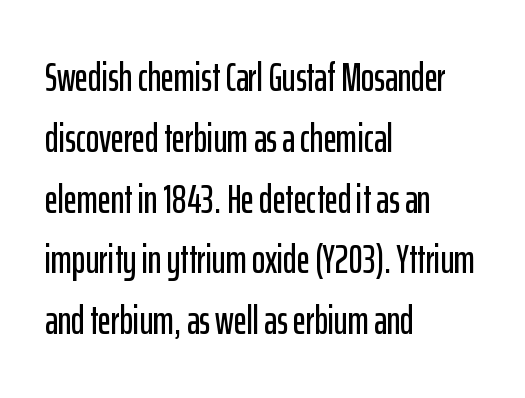
{"serif": "no", "italic": "no", "width": "condensed", "stroke_contrast": "low", "x_height": "medium", "monospaced": "no", "underline": "no", "align": "left", "line_spacing": "normal", "line_spacing_ratio": 1.52, "letter_spacing": "normal", "letter_spacing_em": 0.0, "glyph_px": 40}
